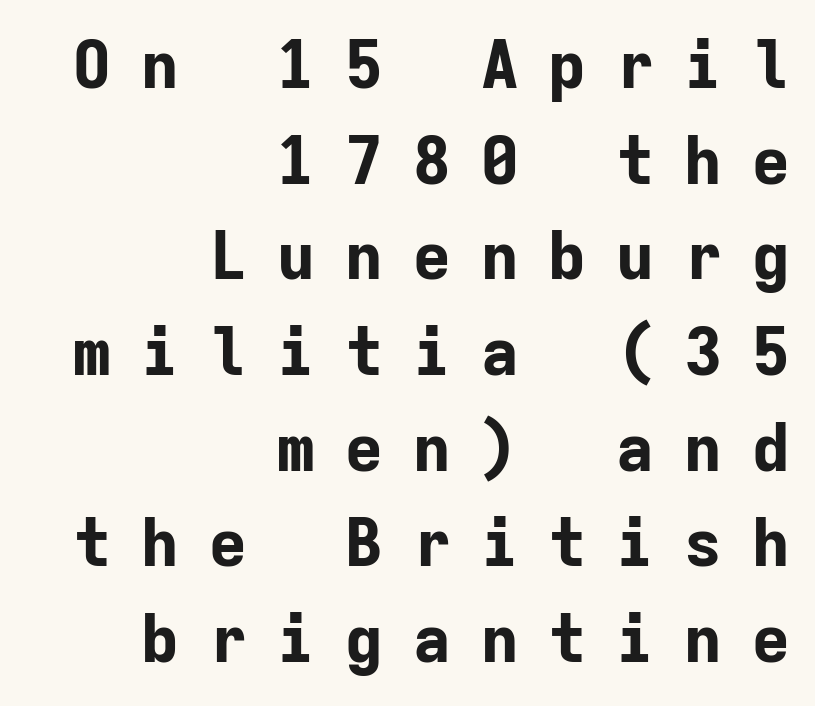
Does the weight exceed regular? Yes, all the way to bold. Horizontal alignment here is rightward, an uncommon choice for prose. Do the characters align in a grid? Yes, the font is monospaced. Spacing between characters has been opened up far beyond the box default.
